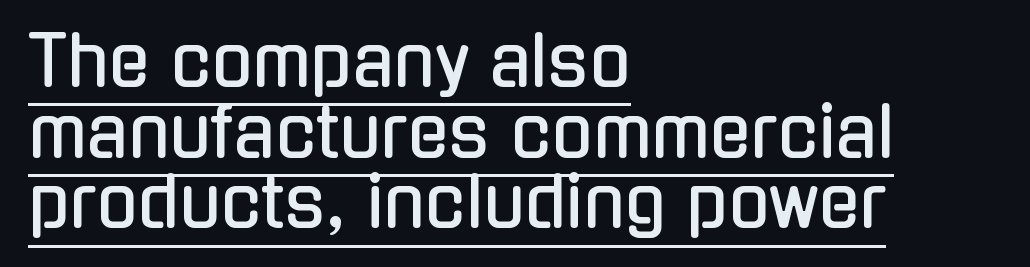
The rendering keeps characters at their native spacing. Regarding serifs, this sample does without them. Character widths vary here, with narrow letters taking less room than wide ones. The specimen reads as upright at a glance.
